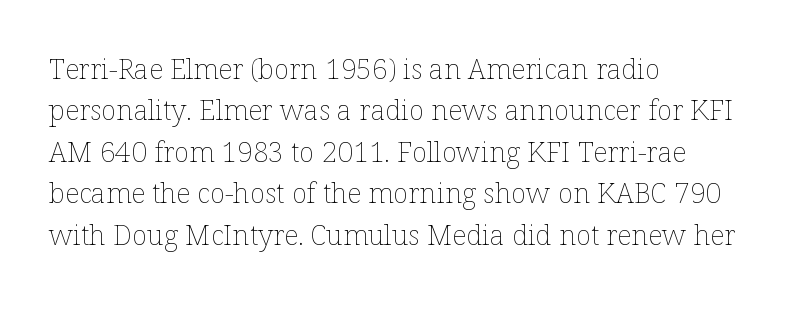
This is roman type, the default non-slanted kind. Where is the straight margin? On the left. The passage shown is typed in a proportional face where columns would drift. This sample uses plain, unmodified letter spacing. No chunkiness to these letters — they're not bold.
